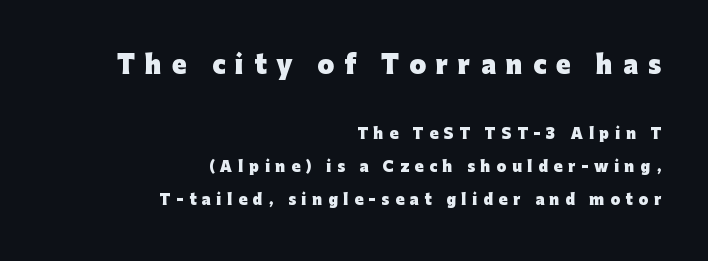
Q: Is the text bold? A: Yes.
Q: Is the text italic (slanted)? A: No, it is upright.
Q: Is the text underlined? A: No.
Q: How is the paragraph aligned? A: Right-aligned.
Q: Is the spacing between letters normal or unusually wide? A: Unusually wide.
Q: Is the spacing between lines tight, normal or loose? A: Loose.
Q: Which block of text is set in a larger size, the first (top) or the second (bottom)? A: The first (top) one.
